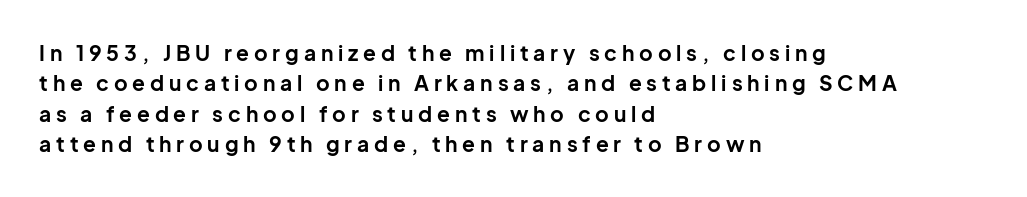
{"italic": "no", "bold": "yes", "underline": "no", "align": "left", "line_spacing": "normal", "line_spacing_ratio": 1.45, "letter_spacing": "wide", "letter_spacing_em": 0.23, "glyph_px": 21}
